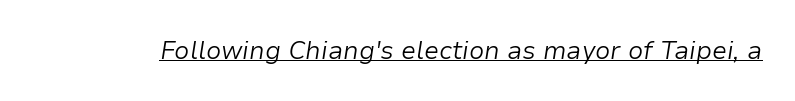
Weight: not bold — regular or lighter. What decoration does the sample have? An underline. The specimen reads as italic at a glance. Letter spacing: default.
